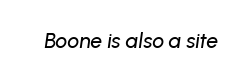
Quick note: underline off. Glyph-to-glyph distance matches everyday printed text. The typography opts for an oblique posture over an upright one.
